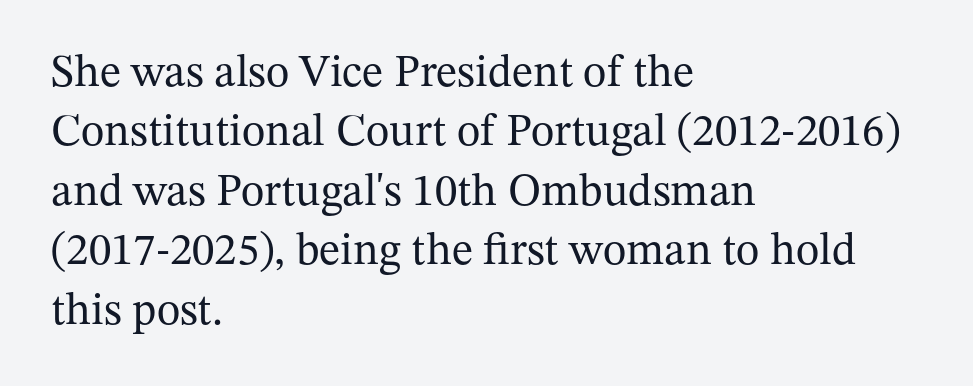
Compared with a centered layout, this one pins lines to the left instead. Posture: straight, roman, zero tilt. A clean baseline with only descenders dipping below it. Each word holds together tightly as a unit, with standard inter-letter gaps. The weight would be labelled regular, book, light, or lighter still. Look at the bottom of the vertical strokes: they flare into serifs here.
